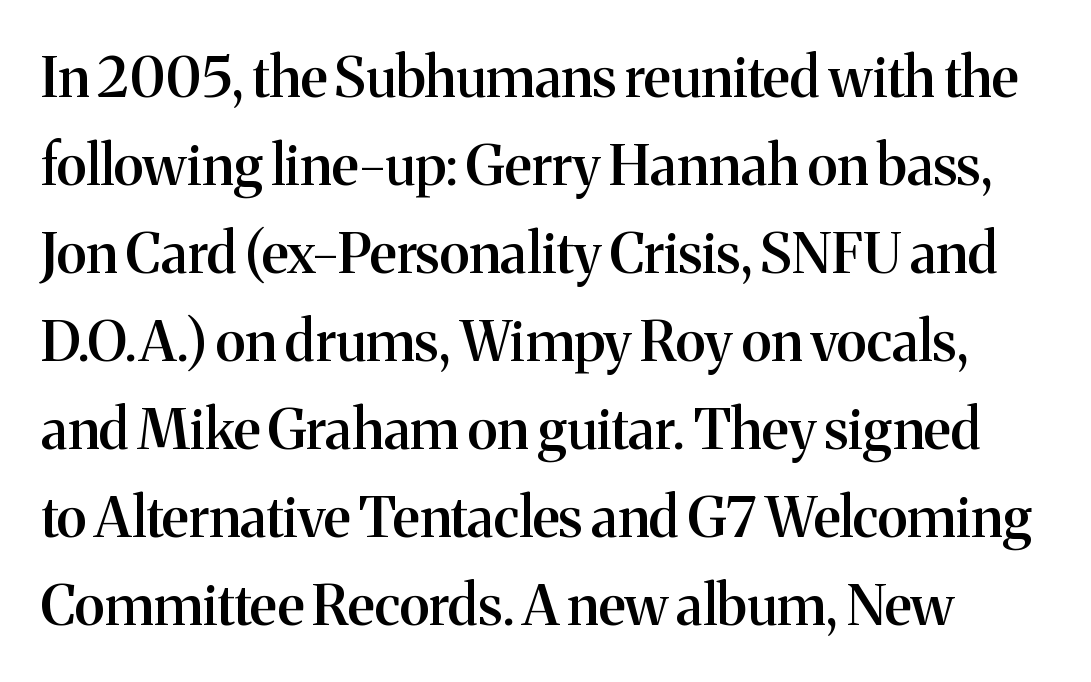
Classification — serif. Character widths vary here, with narrow letters taking less room than wide ones. The passage shown is semibold, sitting just below true bold. This sample uses an upright cut, with every glyph sitting square on the baseline. Words appear dense and cohesive because spacing is normal. Regular leading.
